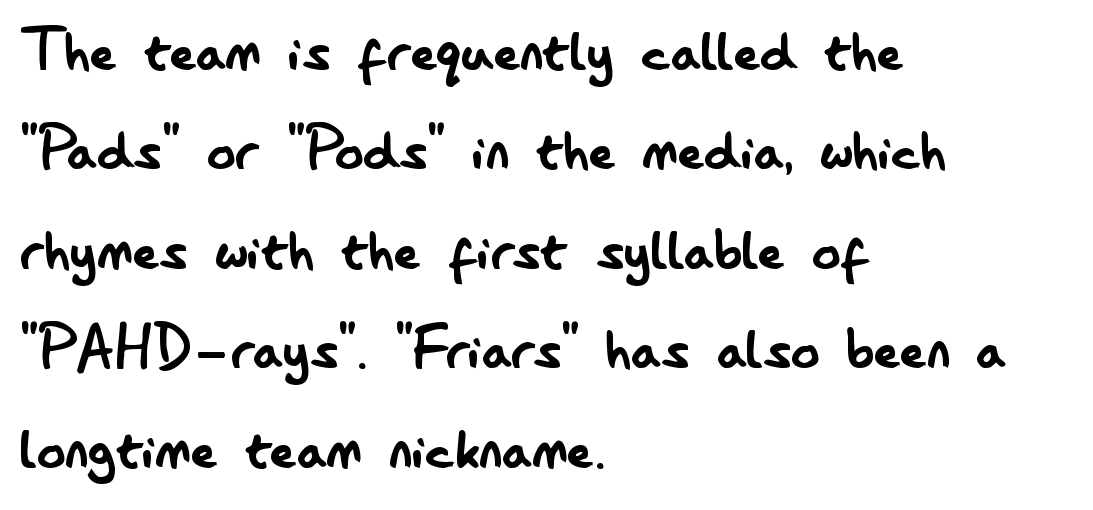
The font is comparable to plain body text, perhaps lighter. Nobody touched the tracking dial on this one. The lettering holds an erect, upright posture throughout. Just letters on the line, the space beneath them empty. The rag falls on the right side of this text block. Do the characters align in a grid? No, the font is proportional.
